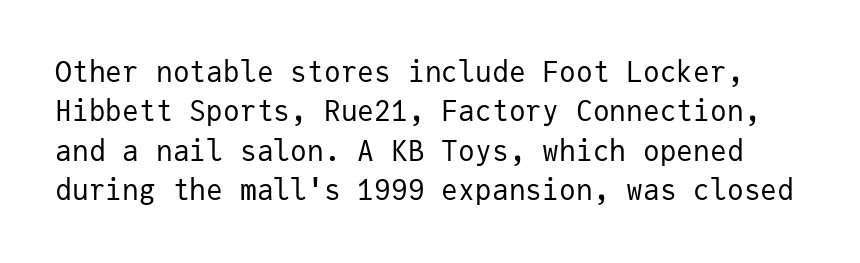
Q: Is the text bold? A: No.
Q: Is the text italic (slanted)? A: No, it is upright.
Q: Is the typeface a serif or a sans-serif typeface? A: Sans-serif.
Q: Is the text underlined? A: No.
Q: Is the spacing between letters normal or unusually wide? A: Normal.
Q: Is the spacing between lines tight, normal or loose? A: Normal.
Q: Width (condensed, normal, or wide)? A: Normal.
Q: Stroke contrast? A: Low.
Q: x-height? A: Medium.
Q: Monospaced? A: Yes.
